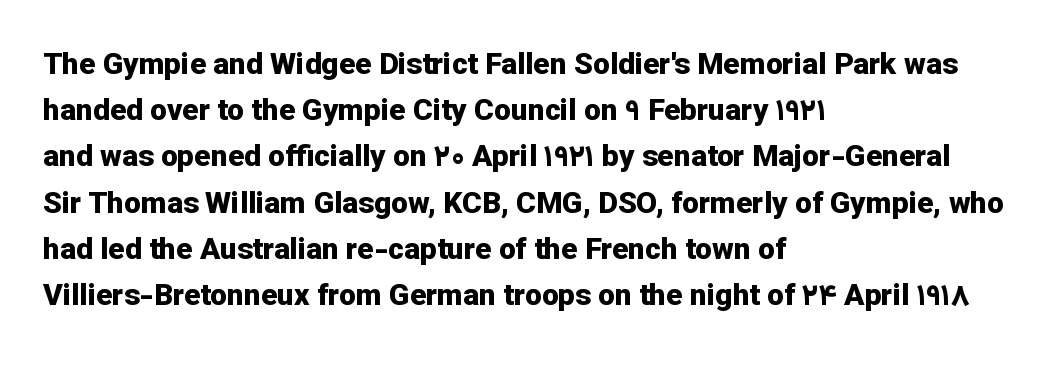
The image shows 30 px bold sans-serif type, upright; set left-aligned, normal line spacing (1.54x), normal letter spacing, not underlined; low stroke contrast and a medium x-height.
